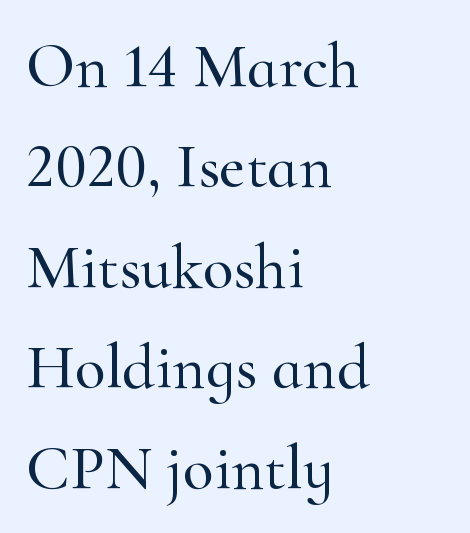
The image shows 64 px serif type, upright; set left-aligned, normal line spacing (1.57x), normal letter spacing, not underlined; high stroke contrast and a small x-height.
